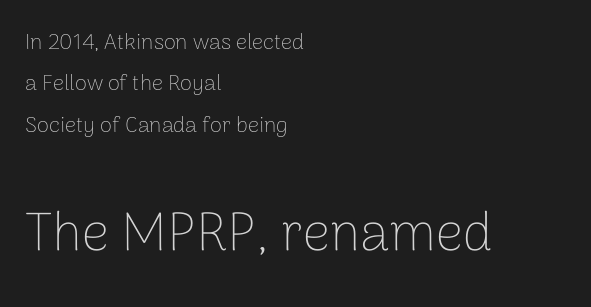
{"serif": "no", "italic": "no", "bold": "no", "weight": "thin", "width": "normal", "stroke_contrast": "low", "x_height": "medium", "monospaced": "no", "underline": "no", "align": "left", "line_spacing_ratio": 1.88, "letter_spacing": "normal", "letter_spacing_em": 0.0, "larger_block": "second", "size_ratio": 2.45, "glyph_px": 54}
